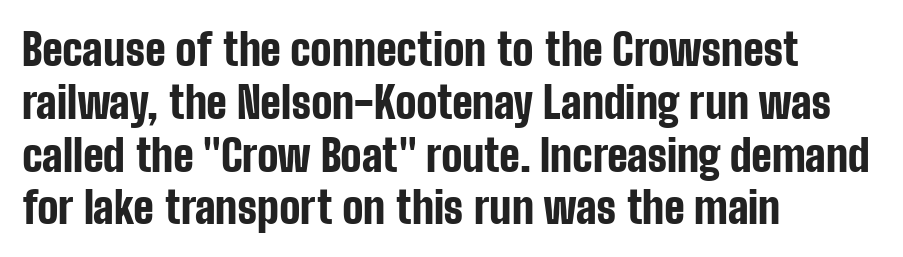
{"serif": "no", "italic": "no", "bold": "yes", "weight": "bold", "width": "condensed", "stroke_contrast": "low", "x_height": "medium", "monospaced": "no", "underline": "no", "align": "left", "line_spacing_ratio": 1.2, "letter_spacing": "normal", "letter_spacing_em": 0.0, "glyph_px": 44}
